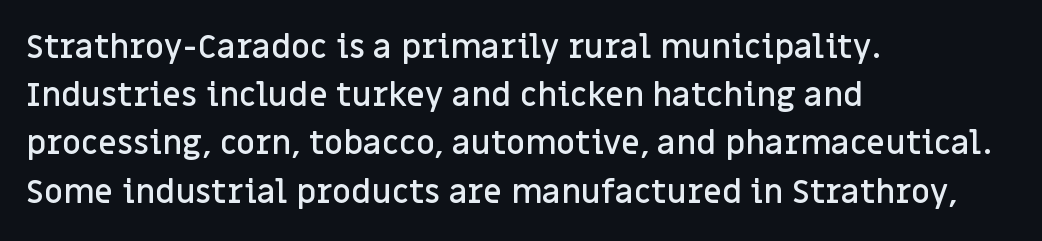
Q: Is the text bold? A: Semi-bold.
Q: Is the text italic (slanted)? A: No, it is upright.
Q: Is the typeface a serif or a sans-serif typeface? A: Sans-serif.
Q: Is the text underlined? A: No.
Q: How is the paragraph aligned? A: Left-aligned.
Q: Is the spacing between letters normal or unusually wide? A: Normal.
Q: Is the spacing between lines tight, normal or loose? A: Normal.
Q: Width (condensed, normal, or wide)? A: Normal.
Q: Stroke contrast? A: Low.
Q: x-height? A: Large.
Q: Monospaced? A: No.
